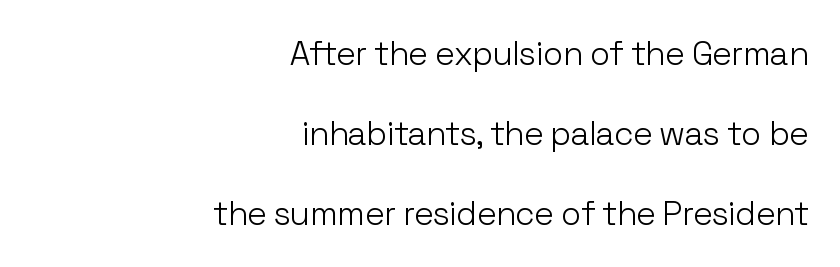
Q: Is the text bold? A: No.
Q: Is the text italic (slanted)? A: No, it is upright.
Q: Is the typeface a serif or a sans-serif typeface? A: Sans-serif.
Q: Is the text underlined? A: No.
Q: How is the paragraph aligned? A: Right-aligned.
Q: Is the spacing between letters normal or unusually wide? A: Normal.
Q: Is the spacing between lines tight, normal or loose? A: Loose.
Q: Width (condensed, normal, or wide)? A: Normal.
Q: Stroke contrast? A: Low.
Q: x-height? A: Medium.
Q: Monospaced? A: No.
